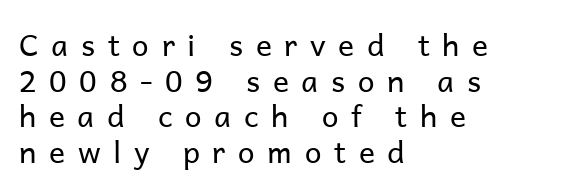
The font is comparable to plain body text, perhaps lighter. The specimen omits any rule beneath the text block's lines. Look at the tracking — it's clearly loosened, letters drifting apart. Are there feet on the stems? There aren't — it's a sans.
